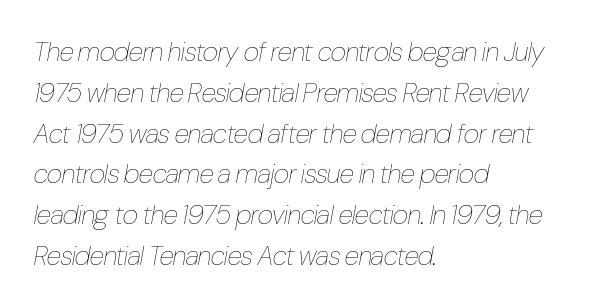
The font's italic variant was chosen for this text. Descenders hang freely into open space. What stands out about the letter spacing? Nothing — it is the standard amount. The rendering uses a moderate line-height, typical for paragraphs. Reading down the block, your eye returns to a fixed left position each line.
